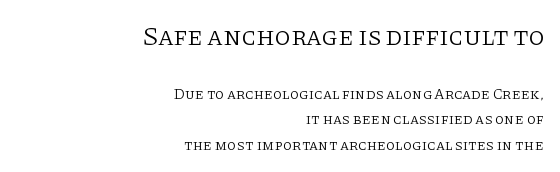
Q: Is the text bold? A: No.
Q: Is the text italic (slanted)? A: No, it is upright.
Q: Is the text underlined? A: No.
Q: How is the paragraph aligned? A: Right-aligned.
Q: Is the spacing between letters normal or unusually wide? A: Normal.
Q: Which block of text is set in a larger size, the first (top) or the second (bottom)? A: The first (top) one.
